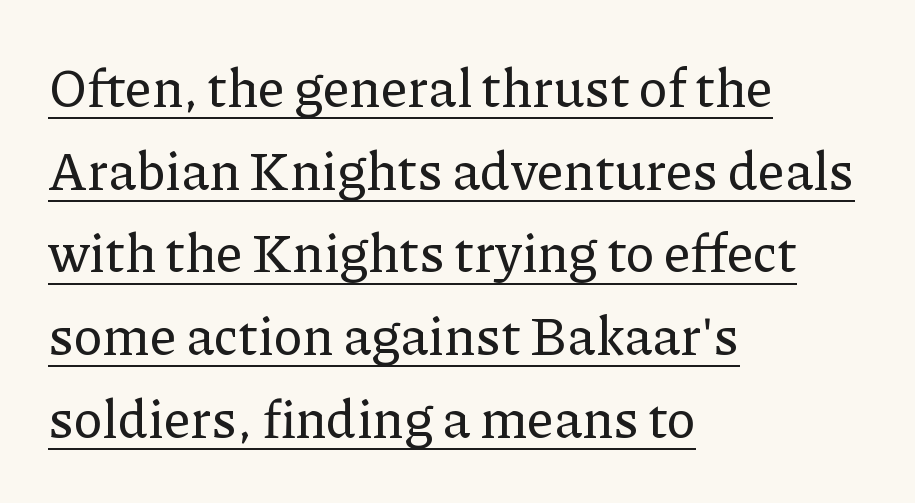
The typeface chosen for these lines features serifs. The face used here appears with an underline applied. A typesetter would call this proportional, since set widths differ per character. Notice how the stems are strictly vertical — no italics here.
